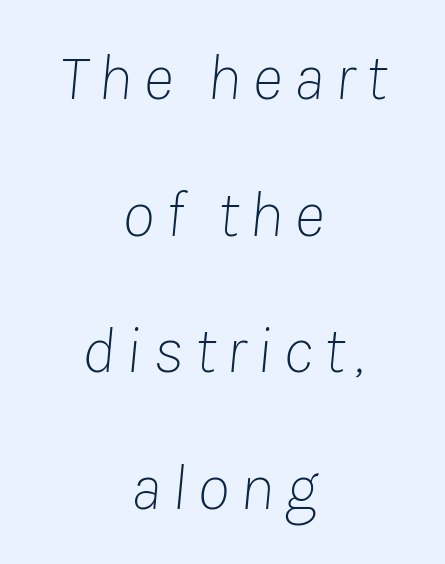
{"italic": "yes", "lean": "right", "slant_degrees": 8, "bold": "no", "weight": "thin", "width": "normal", "stroke_contrast": "low", "x_height": "medium", "monospaced": "no", "underline": "no", "align": "center", "line_spacing": "loose", "line_spacing_ratio": 2.07, "glyph_px": 66}
